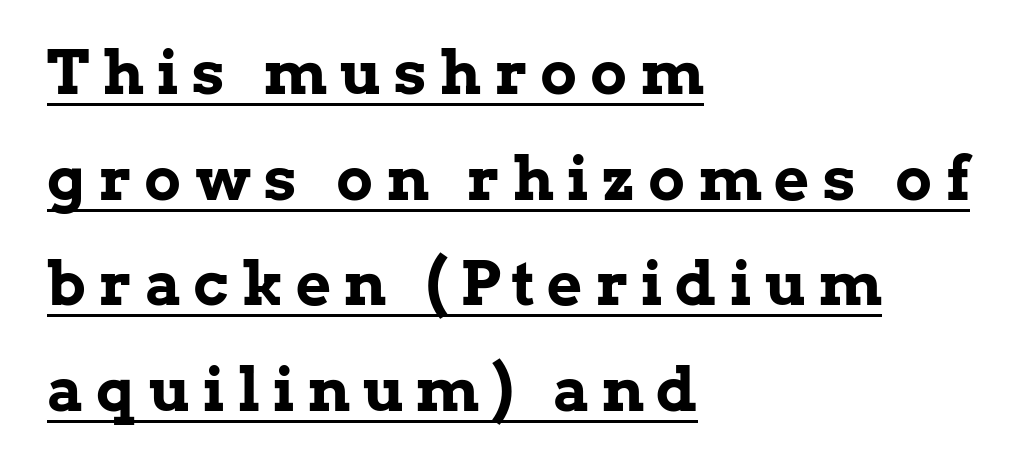
Q: Is the text bold? A: Yes.
Q: Is the text italic (slanted)? A: No, it is upright.
Q: Is the typeface a serif or a sans-serif typeface? A: Serif.
Q: Is the text underlined? A: Yes.
Q: How is the paragraph aligned? A: Left-aligned.
Q: Is the spacing between letters normal or unusually wide? A: Unusually wide.
Q: Width (condensed, normal, or wide)? A: Normal.
Q: Stroke contrast? A: Low.
Q: x-height? A: Medium.
Q: Monospaced? A: No.
